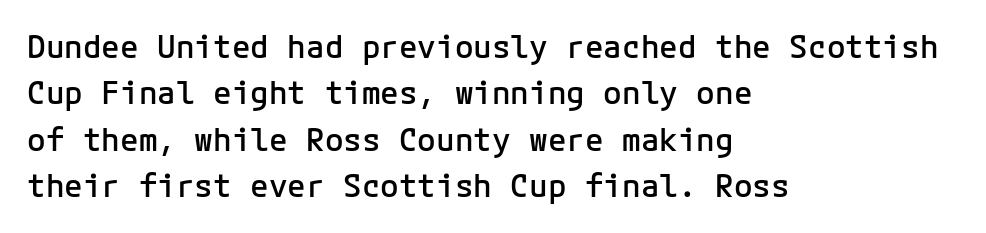
{"serif": "no", "italic": "no", "bold": "semi", "weight": "semibold", "width": "normal", "stroke_contrast": "low", "x_height": "medium", "underline": "no", "align": "left", "line_spacing": "normal", "line_spacing_ratio": 1.5, "letter_spacing": "normal", "letter_spacing_em": 0.0, "glyph_px": 31}
